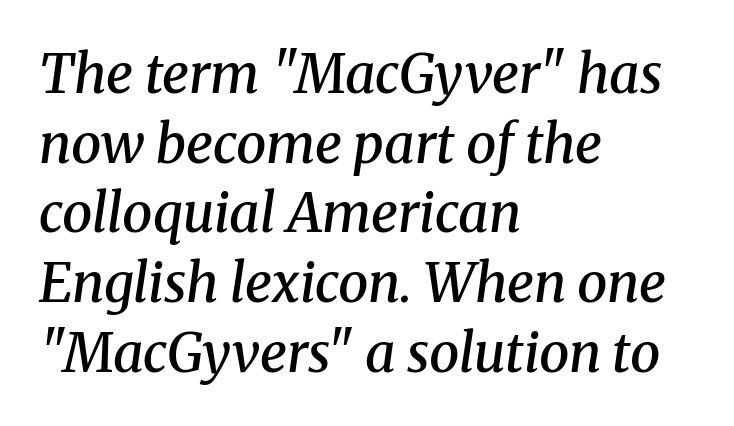
{"serif": "yes", "italic": "yes", "lean": "right", "slant_degrees": 8, "bold": "semi", "weight": "semibold", "width": "normal", "stroke_contrast": "medium", "x_height": "medium", "monospaced": "no", "underline": "no", "align": "left", "line_spacing": "normal", "line_spacing_ratio": 1.29, "letter_spacing": "normal", "letter_spacing_em": 0.0, "glyph_px": 54}
